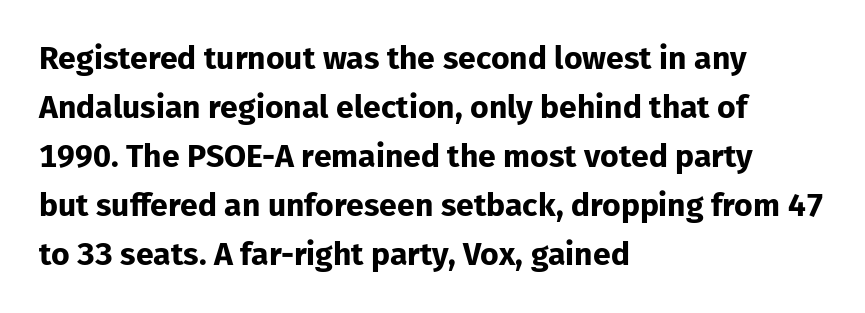
{"serif": "no", "italic": "no", "bold": "yes", "weight": "bold", "width": "normal", "stroke_contrast": "low", "x_height": "medium", "monospaced": "no", "underline": "no", "align": "left", "line_spacing": "normal", "line_spacing_ratio": 1.53, "letter_spacing": "normal", "letter_spacing_em": 0.0, "glyph_px": 32}
